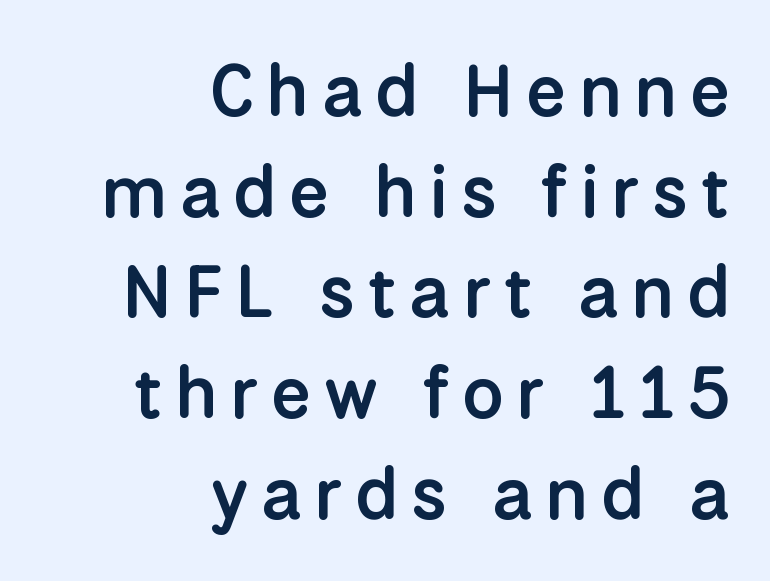
Q: Is the text bold? A: Semi-bold.
Q: Is the text italic (slanted)? A: No, it is upright.
Q: Is the typeface a serif or a sans-serif typeface? A: Sans-serif.
Q: Is the text underlined? A: No.
Q: How is the paragraph aligned? A: Right-aligned.
Q: Is the spacing between lines tight, normal or loose? A: Normal.
Q: Width (condensed, normal, or wide)? A: Normal.
Q: Stroke contrast? A: Low.
Q: x-height? A: Medium.
Q: Monospaced? A: No.
